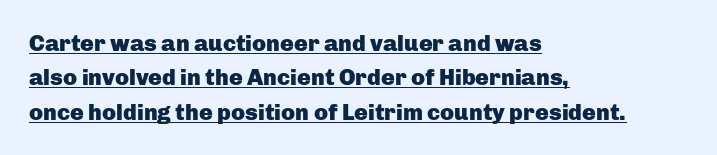
{"italic": "no", "bold": "yes", "underline": "yes", "align": "left", "line_spacing": "normal", "line_spacing_ratio": 1.5, "letter_spacing": "normal", "letter_spacing_em": 0.0, "glyph_px": 23}
